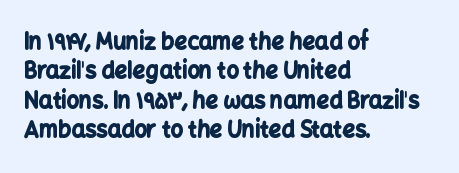
Q: Is the text bold? A: Yes.
Q: Is the text italic (slanted)? A: No, it is upright.
Q: Is the text underlined? A: No.
Q: How is the paragraph aligned? A: Left-aligned.
Q: Is the spacing between letters normal or unusually wide? A: Normal.
Q: Is the spacing between lines tight, normal or loose? A: Normal.
